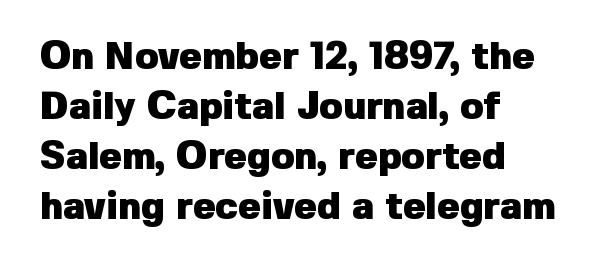
Typeset ragged right — the left edge is the straight one. Does the leading feel generous? No, just average. Strokes here are thick enough to call this a true bold. The passage shown is typed in a proportional face where columns would drift.
